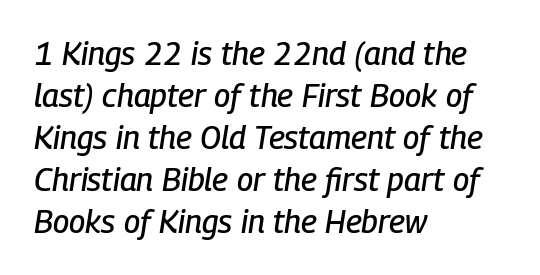
The lines sit at an ordinary, default distance from one another. There is no visible air inserted between adjacent glyphs. The area under the type is left untouched. These lines are rendered in a variable-pitch font.
